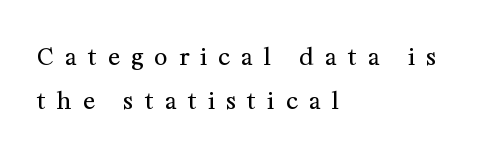
Q: Is the text bold? A: No.
Q: Is the text italic (slanted)? A: No, it is upright.
Q: Is the text underlined? A: No.
Q: How is the paragraph aligned? A: Left-aligned.
Q: Is the spacing between letters normal or unusually wide? A: Unusually wide.
Q: Is the spacing between lines tight, normal or loose? A: Loose.
